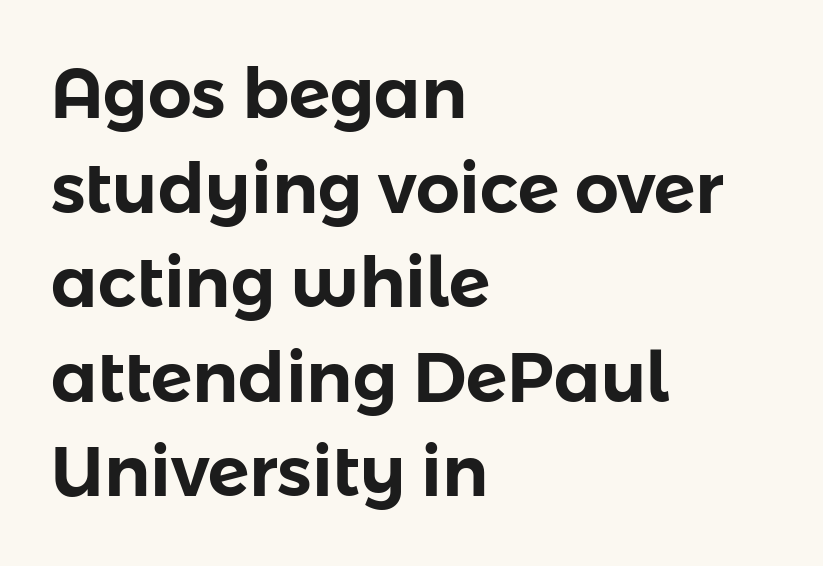
What kind of face is this? One without serifs — a sans. Caption: standard tracking, unaltered. Does the leading feel generous? No, just average. The font's upright variant was chosen for this text.
